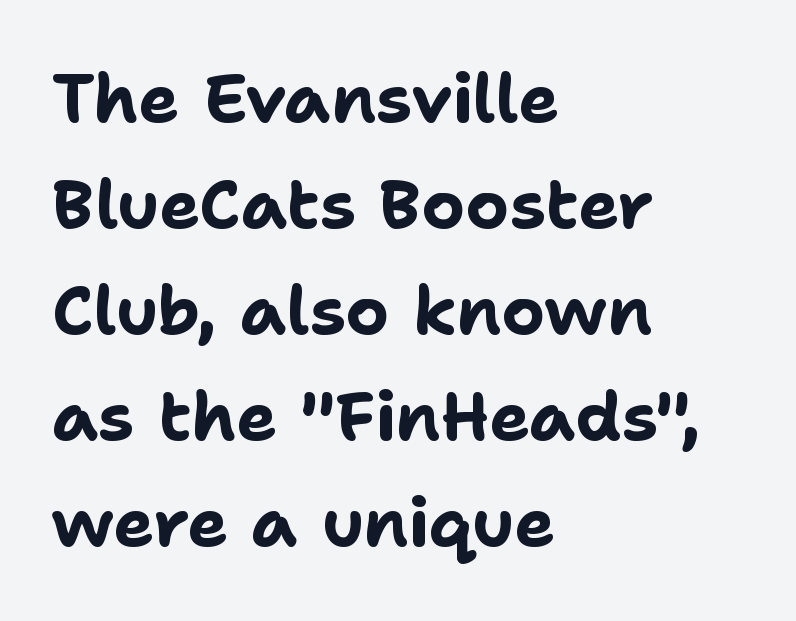
Q: Is the text bold? A: Yes.
Q: Is the text italic (slanted)? A: No, it is upright.
Q: Is the typeface a serif or a sans-serif typeface? A: Sans-serif.
Q: Is the text underlined? A: No.
Q: How is the paragraph aligned? A: Left-aligned.
Q: Is the spacing between letters normal or unusually wide? A: Normal.
Q: Is the spacing between lines tight, normal or loose? A: Normal.
Q: Width (condensed, normal, or wide)? A: Normal.
Q: Stroke contrast? A: Low.
Q: x-height? A: Medium.
Q: Monospaced? A: No.
